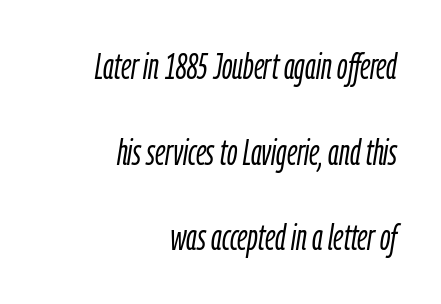
Q: Is the text bold? A: No.
Q: Is the text italic (slanted)? A: Yes, it leans right by about 9 degrees.
Q: Is the text underlined? A: No.
Q: How is the paragraph aligned? A: Right-aligned.
Q: Is the spacing between letters normal or unusually wide? A: Normal.
Q: Is the spacing between lines tight, normal or loose? A: Loose.
Q: Width (condensed, normal, or wide)? A: Condensed.
Q: Stroke contrast? A: Low.
Q: x-height? A: Medium.
Q: Monospaced? A: No.
